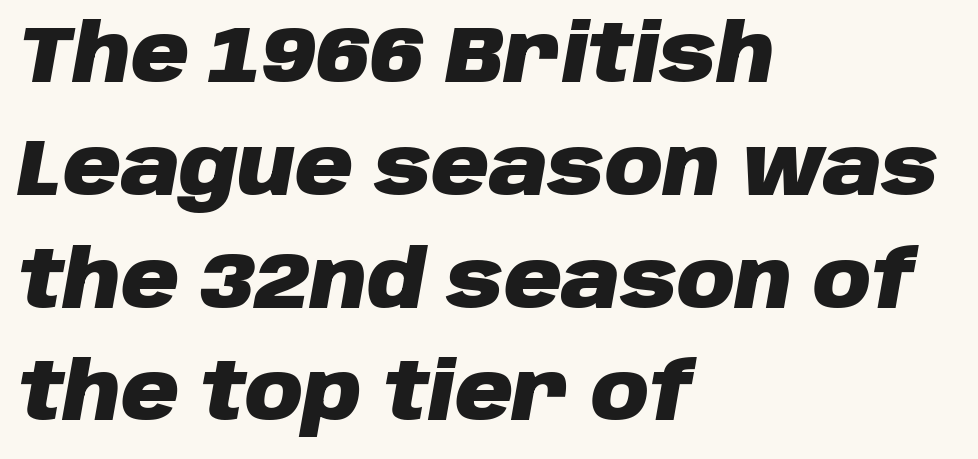
Nobody drew a line under any word here. Each word holds together tightly as a unit, with standard inter-letter gaps. What weight is shown? A full bold with thick strokes. Spacing verdict: proportional, widths tailored to each character.
